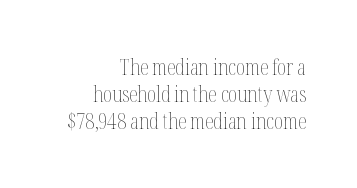
Letter spacing: default. A student would call this right alignment; a typographer would say flush right, rag left. Lines of text with bare space underneath. The characters are drawn with everyday or finer stroke widths. Does the lettering tilt? It doesn't — this is upright.
